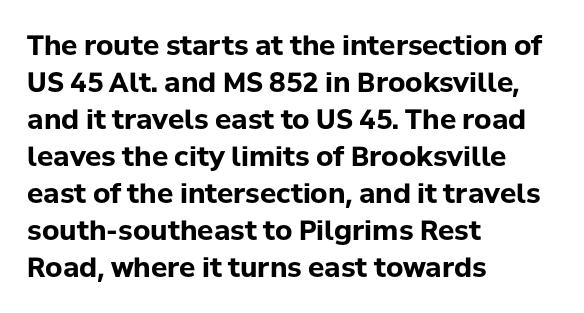
{"italic": "no", "bold": "yes", "underline": "no", "align": "left", "line_spacing": "normal", "line_spacing_ratio": 1.37, "letter_spacing": "normal", "letter_spacing_em": 0.0, "glyph_px": 27}
